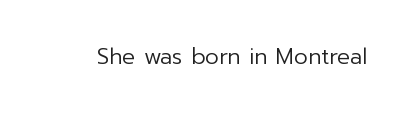
The image shows 22 px text type, upright; set normal letter spacing, not underlined.
